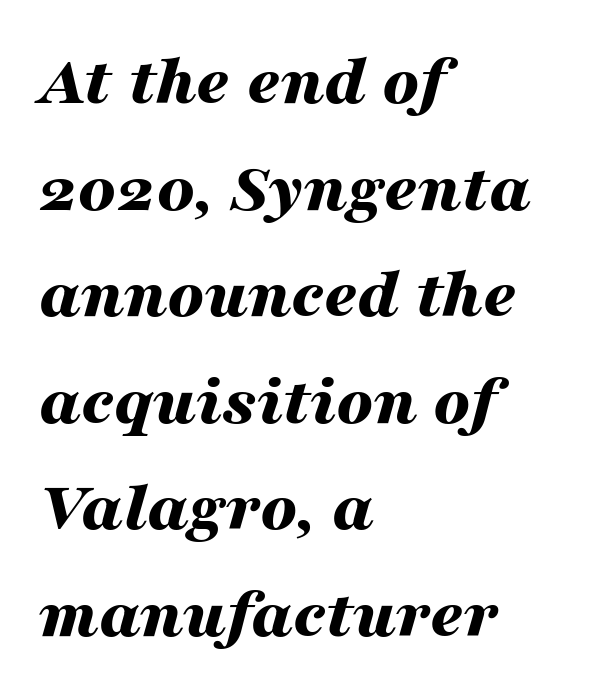
{"italic": "yes", "lean": "right", "slant_degrees": 16, "bold": "yes", "weight": "bold", "width": "wide", "stroke_contrast": "medium", "x_height": "medium", "monospaced": "no", "underline": "no", "align": "left", "line_spacing": "normal", "line_spacing_ratio": 1.48, "letter_spacing": "normal", "letter_spacing_em": 0.0, "glyph_px": 72}
